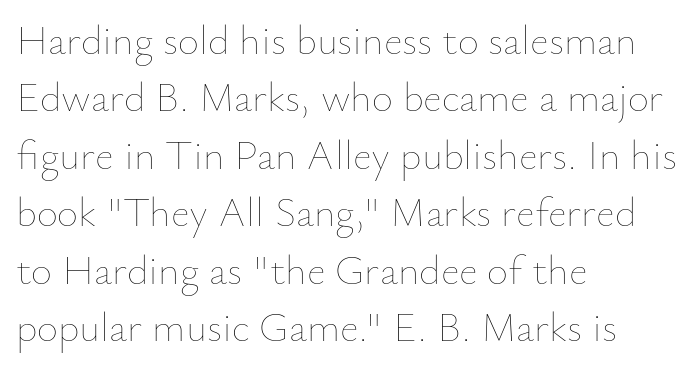
{"italic": "no", "bold": "no", "weight": "thin", "width": "normal", "stroke_contrast": "low", "x_height": "small", "monospaced": "no", "underline": "no", "align": "left", "line_spacing": "normal", "line_spacing_ratio": 1.4, "letter_spacing": "normal", "letter_spacing_em": 0.0, "glyph_px": 41}
